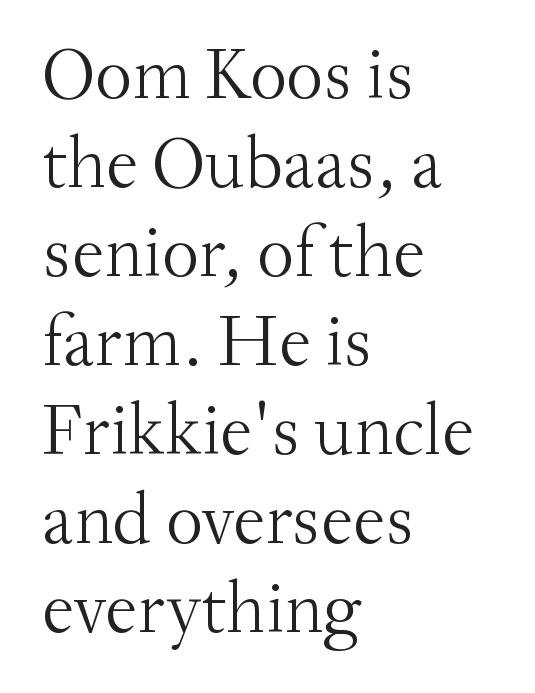
Q: Is the text bold? A: No.
Q: Is the text italic (slanted)? A: No, it is upright.
Q: Is the typeface a serif or a sans-serif typeface? A: Serif.
Q: Is the text underlined? A: No.
Q: How is the paragraph aligned? A: Left-aligned.
Q: Is the spacing between letters normal or unusually wide? A: Normal.
Q: Width (condensed, normal, or wide)? A: Normal.
Q: Stroke contrast? A: Medium.
Q: x-height? A: Small.
Q: Monospaced? A: No.
